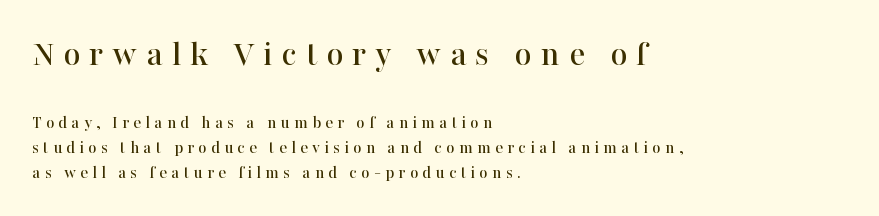
Does the bottom block carry the larger type? No, the top block does. Regarding leading, the lines here are spaced in the standard way. A serif font was chosen for this passage. The paragraph shown leans on its left margin. Glyph-to-glyph distance is far greater than everyday printed text. Notice how the stems are strictly vertical — no italics here.
